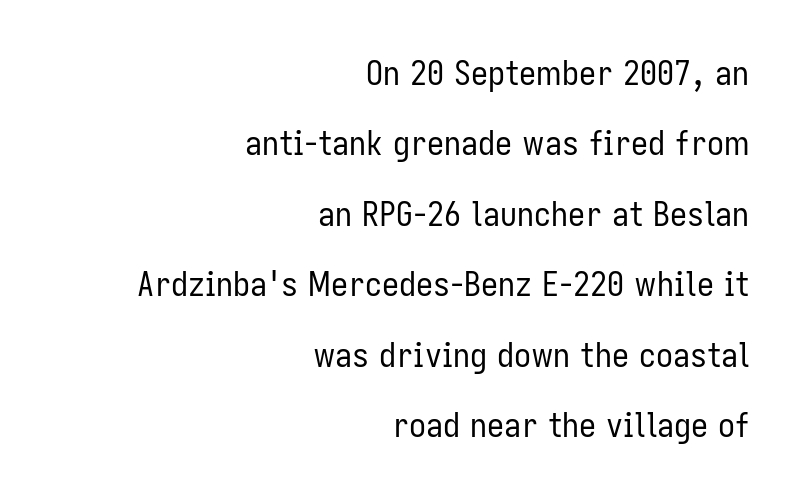
The image shows 34 px regular-weight, condensed sans-serif type, upright; set right-aligned, loose line spacing (2.07x), normal letter spacing, not underlined; low stroke contrast and a medium x-height.
